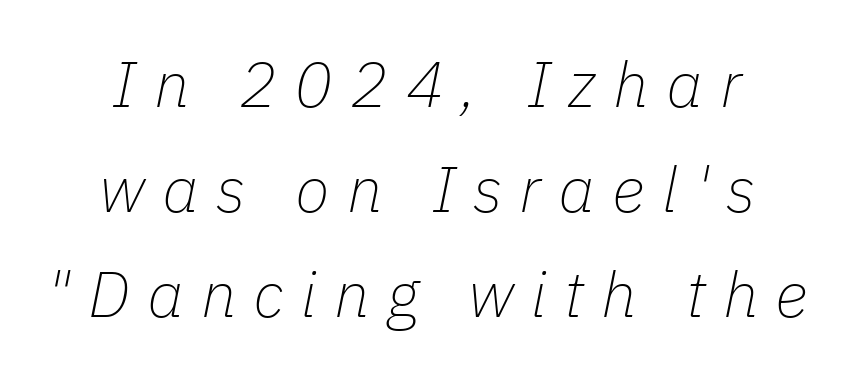
Q: Is the text bold? A: No.
Q: Is the text italic (slanted)? A: Yes, it leans right by about 11 degrees.
Q: Is the text underlined? A: No.
Q: Is the spacing between letters normal or unusually wide? A: Unusually wide.
Q: Is the spacing between lines tight, normal or loose? A: Normal.
Q: Width (condensed, normal, or wide)? A: Normal.
Q: Stroke contrast? A: Low.
Q: x-height? A: Medium.
Q: Monospaced? A: No.
